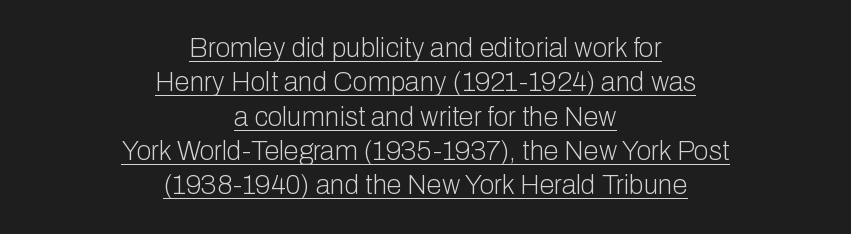
{"italic": "no", "bold": "no", "underline": "yes", "align": "center", "line_spacing": "normal", "line_spacing_ratio": 1.27, "letter_spacing": "normal", "letter_spacing_em": 0.0, "glyph_px": 27}
